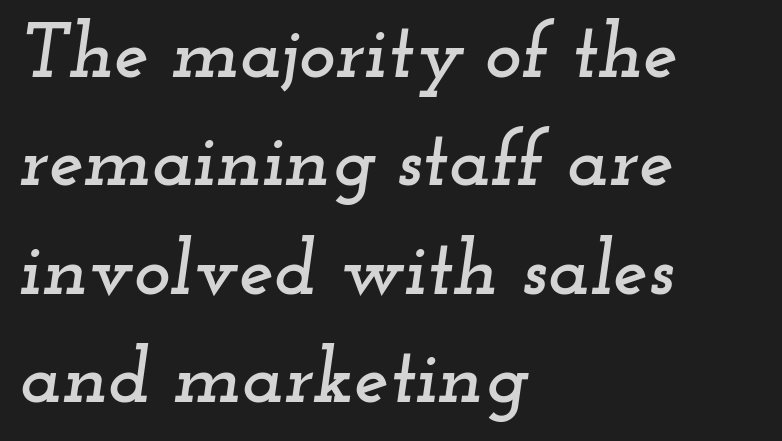
Compared with a centered layout, this one pins lines to the left instead. The passage shown is typed in a proportional face where columns would drift. To sum up the face: it has serifs. You could call the tracking neutral — neither tight nor loose. Italic: yes, the glyphs are oblique. Each new line begins a customary step beneath the previous one.
